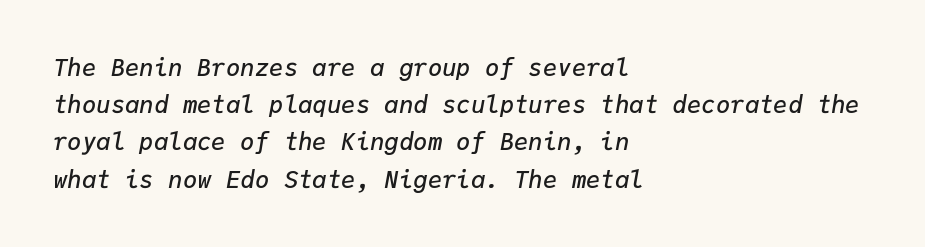
Nobody touched the tracking dial on this one. The lines in this sample share a left origin and differ only in where they stop. This is the in-between weight designers call semibold or demi. The words here are not underlined.
